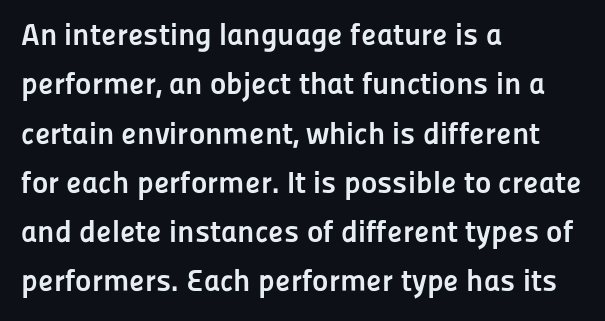
Q: Is the text bold? A: Yes.
Q: Is the text italic (slanted)? A: No, it is upright.
Q: Is the typeface a serif or a sans-serif typeface? A: Sans-serif.
Q: Is the text underlined? A: No.
Q: How is the paragraph aligned? A: Left-aligned.
Q: Is the spacing between letters normal or unusually wide? A: Normal.
Q: Is the spacing between lines tight, normal or loose? A: Normal.
Q: Width (condensed, normal, or wide)? A: Normal.
Q: Stroke contrast? A: Low.
Q: x-height? A: Medium.
Q: Monospaced? A: No.
